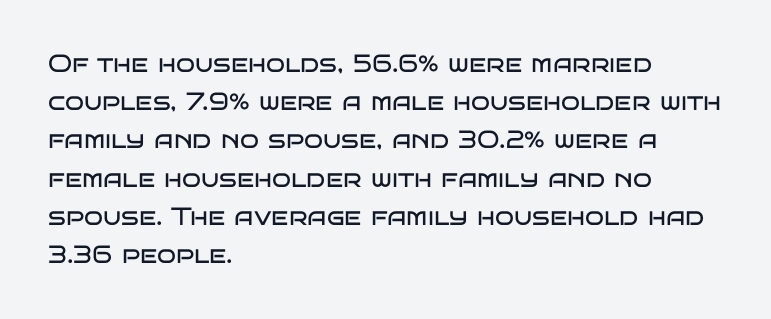
The image shows 25 px text type, upright; set left-aligned, normal line spacing (1.53x), normal letter spacing, not underlined.
